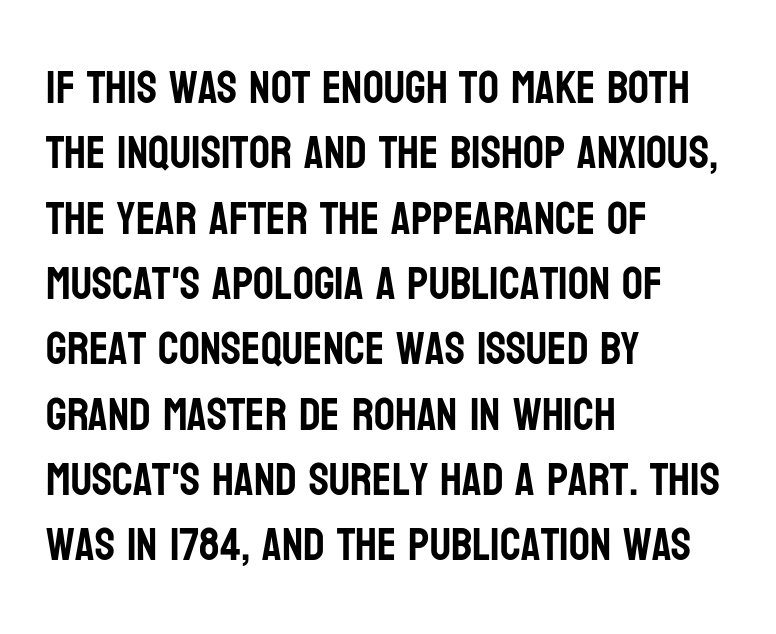
{"serif": "no", "italic": "no", "width": "condensed", "stroke_contrast": "low", "x_height": "large", "monospaced": "no", "underline": "no", "align": "left", "line_spacing": "normal", "line_spacing_ratio": 1.42, "letter_spacing": "normal", "letter_spacing_em": 0.0, "glyph_px": 46}
